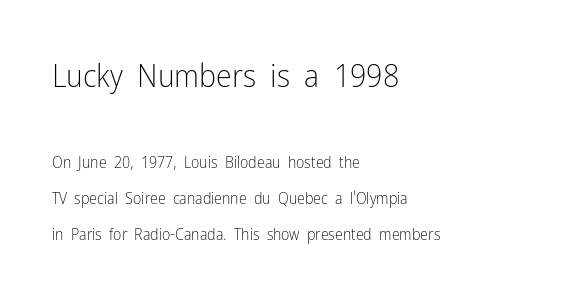
The image shows 32 px light, condensed sans-serif type, upright; set left-aligned, loose line spacing (2.25x), normal letter spacing, not underlined; the first (top) block is 2.0x larger; low stroke contrast and a medium x-height.
